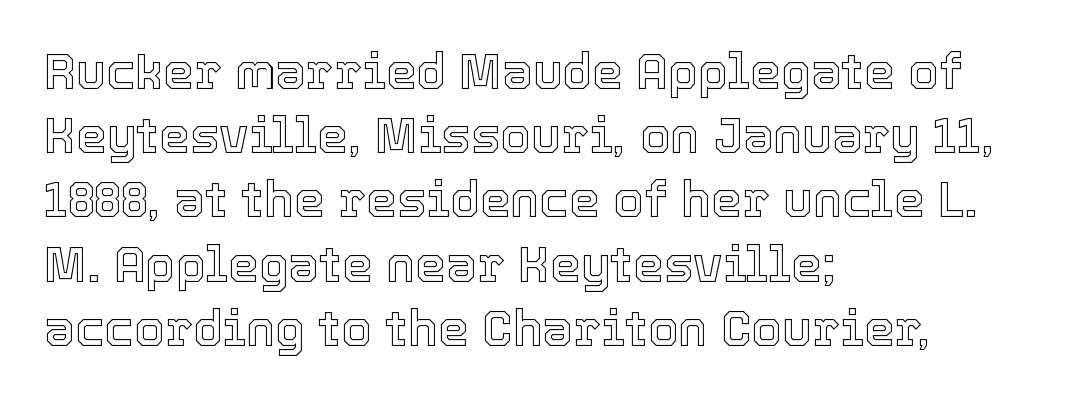
The image shows 49 px text type, upright; set left-aligned, normal line spacing (1.31x), normal letter spacing, not underlined; a medium x-height.
